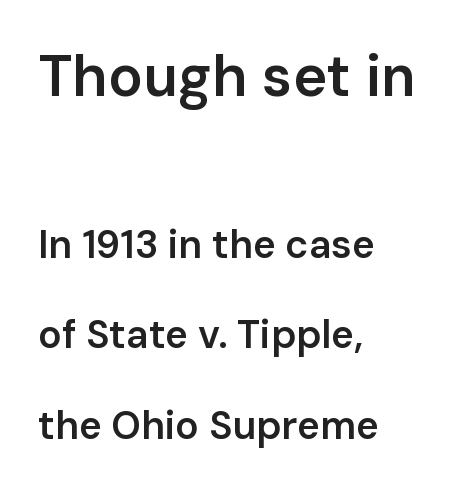
The image shows 58 px semibold sans-serif type, upright; set left-aligned, loose line spacing (2.32x), normal letter spacing, not underlined; the first (top) block is 1.49x larger; low stroke contrast and a medium x-height.
